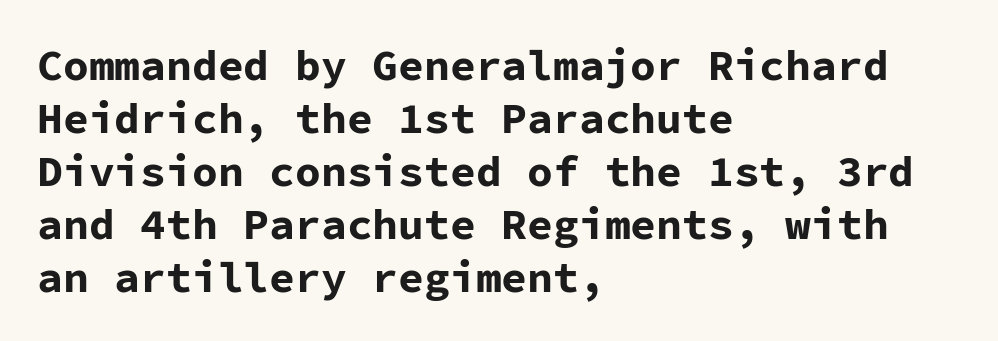
Q: Is the text bold? A: Yes.
Q: Is the text italic (slanted)? A: No, it is upright.
Q: Is the typeface a serif or a sans-serif typeface? A: Sans-serif.
Q: Is the text underlined? A: No.
Q: How is the paragraph aligned? A: Left-aligned.
Q: Is the spacing between letters normal or unusually wide? A: Normal.
Q: Width (condensed, normal, or wide)? A: Normal.
Q: Stroke contrast? A: Low.
Q: x-height? A: Medium.
Q: Monospaced? A: Yes.
